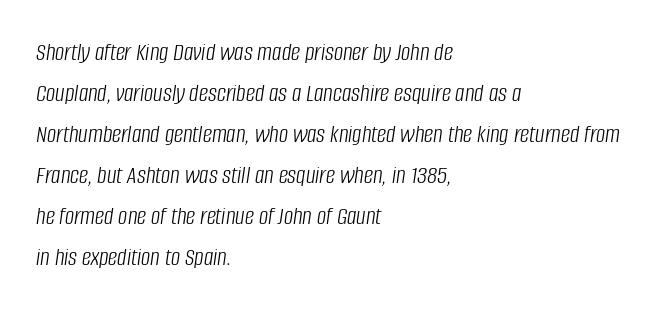
{"italic": "yes", "lean": "right", "slant_degrees": 8, "bold": "no", "underline": "no", "align": "left", "line_spacing": "normal", "line_spacing_ratio": 1.58, "letter_spacing": "normal", "letter_spacing_em": 0.0, "glyph_px": 26}
